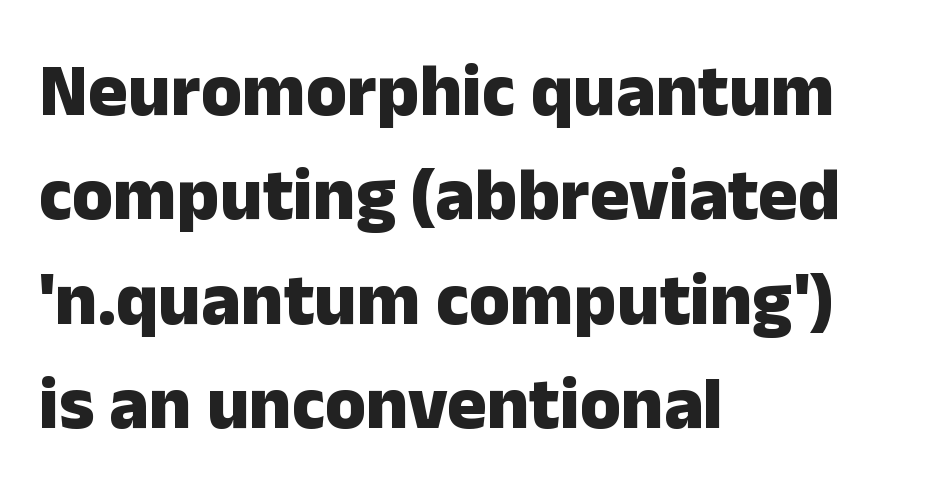
Beneath every word, the page is bare. Letterform terminals end flat and unadorned throughout the passage. In terms of weight, the rendering is a true, heavy bold. A typesetter would call this proportional, since set widths differ per character. The type sits square on the baseline with zero lean.
